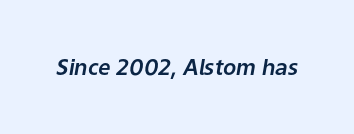
Q: Is the text italic (slanted)? A: Yes, it leans right by about 9 degrees.
Q: Is the text underlined? A: No.
Q: Is the spacing between letters normal or unusually wide? A: Normal.
